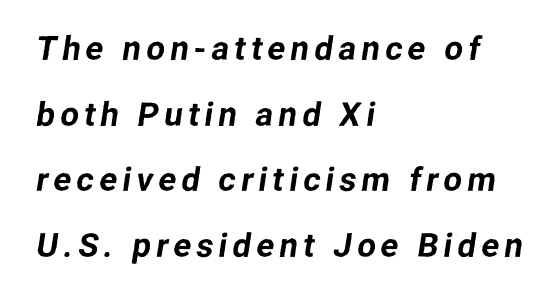
{"serif": "no", "width": "normal", "stroke_contrast": "low", "x_height": "medium", "monospaced": "no", "underline": "no", "align": "left", "line_spacing": "loose", "line_spacing_ratio": 1.99, "glyph_px": 33}
